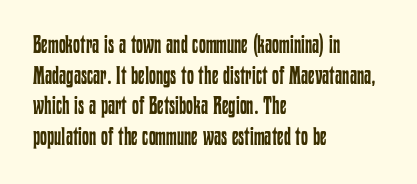
The letters look calm and open, with moderate or lighter stems. Descenders are the only things crossing below the line. Left-aligned paragraph, ragged on the right. Short note: letters normally spaced.
